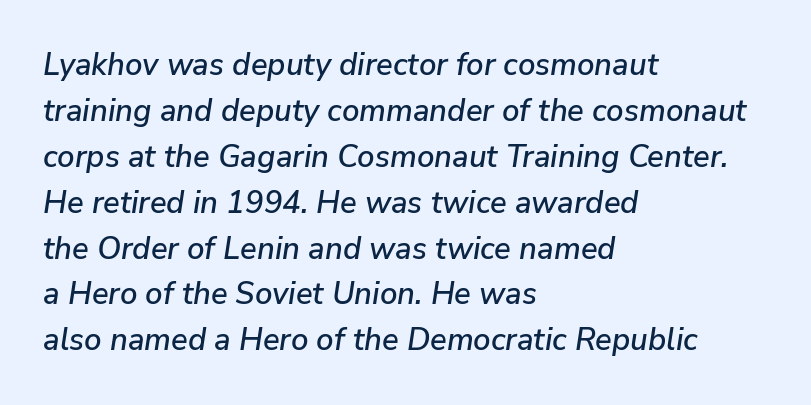
Compared with ordinary roman type, these characters are visibly tilted. Here the glyphs are tracked normally, forming tight word shapes. The letters advance in unequal steps, a hallmark of proportional type. The foot of each line stays bare and open. Baseline-to-baseline distance is the conventional proportion of letter height.
